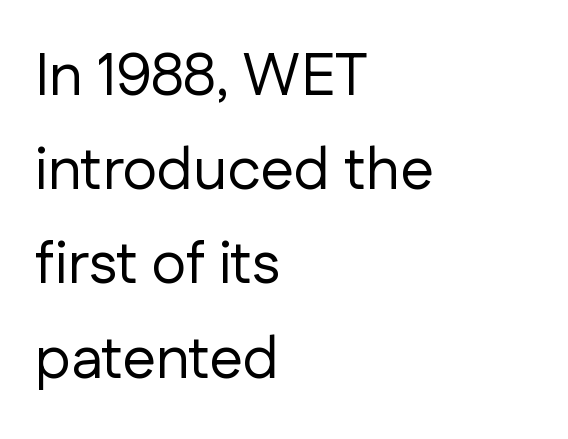
The image shows 60 px regular-weight sans-serif type, upright; set left-aligned, normal line spacing (1.57x), normal letter spacing, not underlined; low stroke contrast and a medium x-height.
